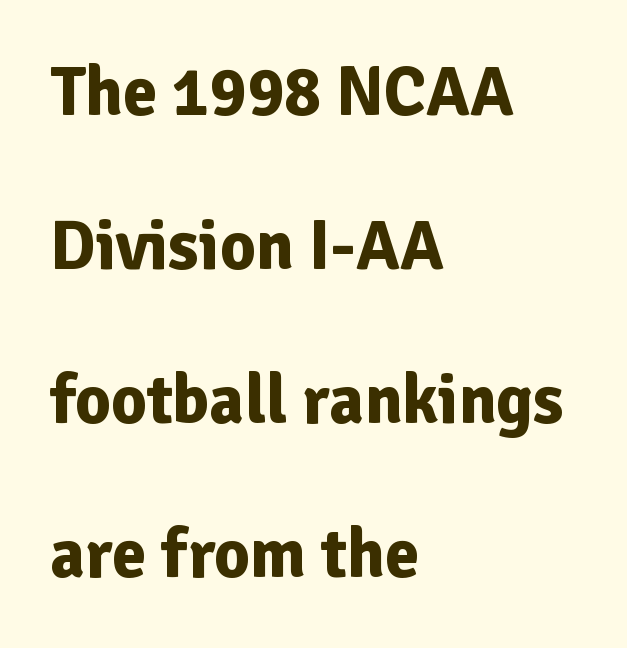
Nothing unusual about the tracking: characters are spaced as the font intends. The designer went with a sans here, leaving each stem footless. Bare-footed words on every line. Varying glyph widths throughout — classic text-font behaviour. The passage shown stacks its lines with a broad gap. This sample is left-justified, so line endings fall wherever the words run out.
